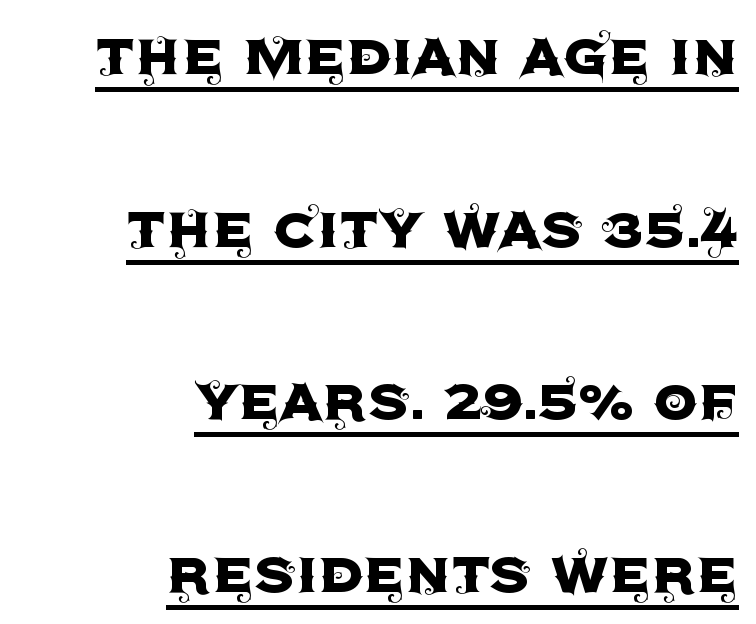
This rendering features underlined lettering. Line ends are locked; line starts wander. Students, observe: this is what heavily led, spacious text looks like. What stands out about the letter spacing? Nothing — it is the standard amount. Upright lettering throughout. Classification — sans serif.
